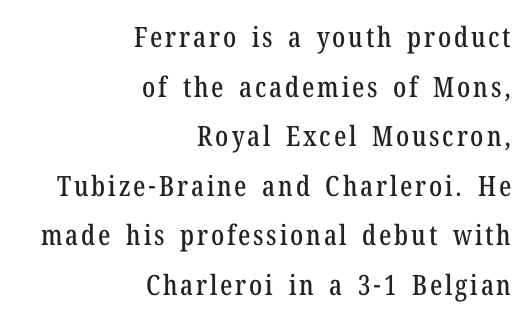
Q: Is the text italic (slanted)? A: No, it is upright.
Q: Is the typeface a serif or a sans-serif typeface? A: Serif.
Q: Is the text underlined? A: No.
Q: How is the paragraph aligned? A: Right-aligned.
Q: Width (condensed, normal, or wide)? A: Condensed.
Q: Stroke contrast? A: Low.
Q: x-height? A: Medium.
Q: Monospaced? A: No.
